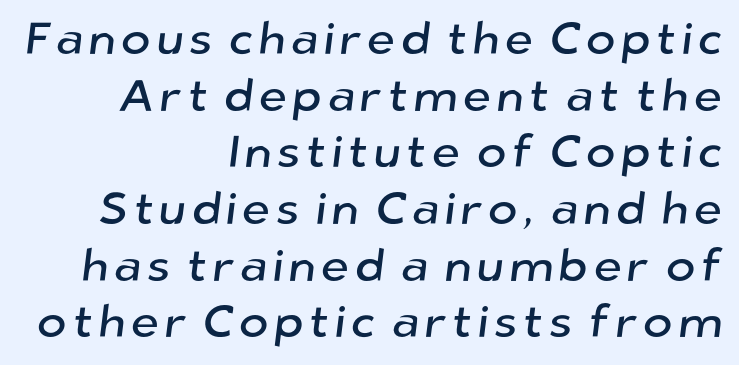
The image shows 45 px sans-serif type; set right-aligned, normal line spacing (1.26x), not underlined; low stroke contrast and a medium x-height.
